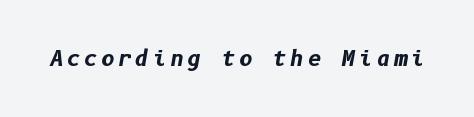
In terms of posture, this sample is oblique. How heavy is the stroke? Heavy — this is a bold. The baseline area is clear.
